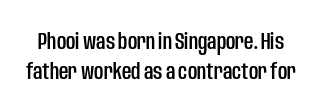
Q: Is the text italic (slanted)? A: No, it is upright.
Q: Is the text underlined? A: No.
Q: Is the spacing between letters normal or unusually wide? A: Normal.
Q: Is the spacing between lines tight, normal or loose? A: Normal.
